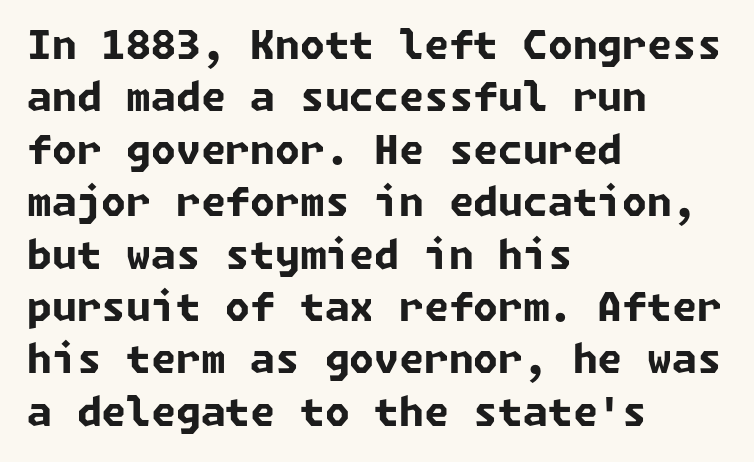
This block has exactly the height ordinary leading produces. Caption: bold face, heavy strokes. This rendering uses left alignment, leaving the right contour irregular. Letterform terminals end flat and unadorned throughout the passage.
